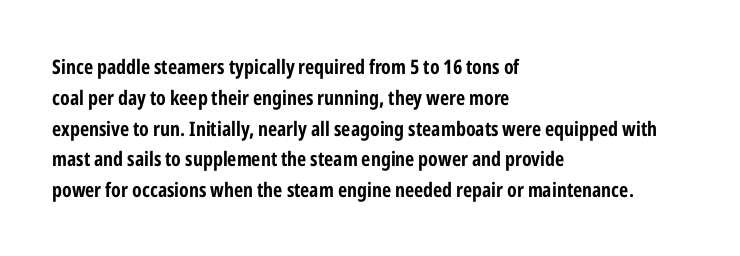
A student would call this left alignment; a typographer would say flush left, rag right. Any mark beneath the type? The region is blank. A dark, heavy texture on the line: the type is bold. The leading is moderate, giving the passage an even texture. The gaps between neighbouring characters are ordinary and unremarkable. The axis of the letterforms is exactly vertical.
